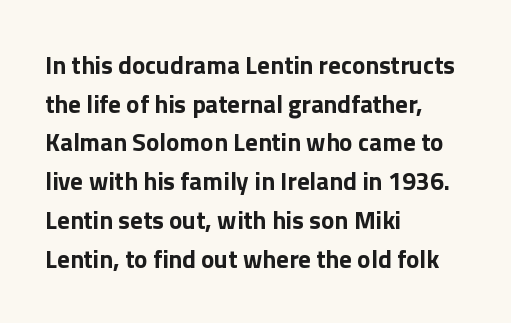
Q: Is the text bold? A: Yes.
Q: Is the text italic (slanted)? A: No, it is upright.
Q: Is the text underlined? A: No.
Q: How is the paragraph aligned? A: Left-aligned.
Q: Is the spacing between letters normal or unusually wide? A: Normal.
Q: Is the spacing between lines tight, normal or loose? A: Normal.
